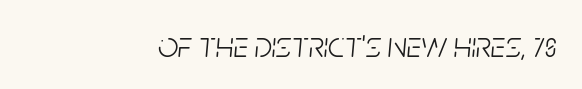
Counters stay open thanks to moderate or lighter strokes. How are the letters spaced? Ordinarily, with no added tracking. Notice how the stems are inclined rather than vertical — that's the hallmark of italics. Unmarked baselines from the first word to the last. The letters advance in unequal steps, a hallmark of proportional type.
